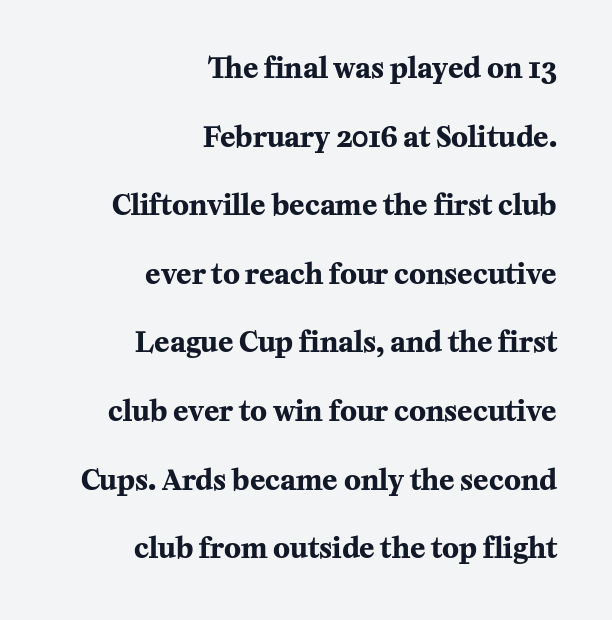
The image shows 28 px bold serif type, upright; set right-aligned, loose line spacing (2.45x), normal letter spacing, not underlined; medium stroke contrast and a medium x-height.
